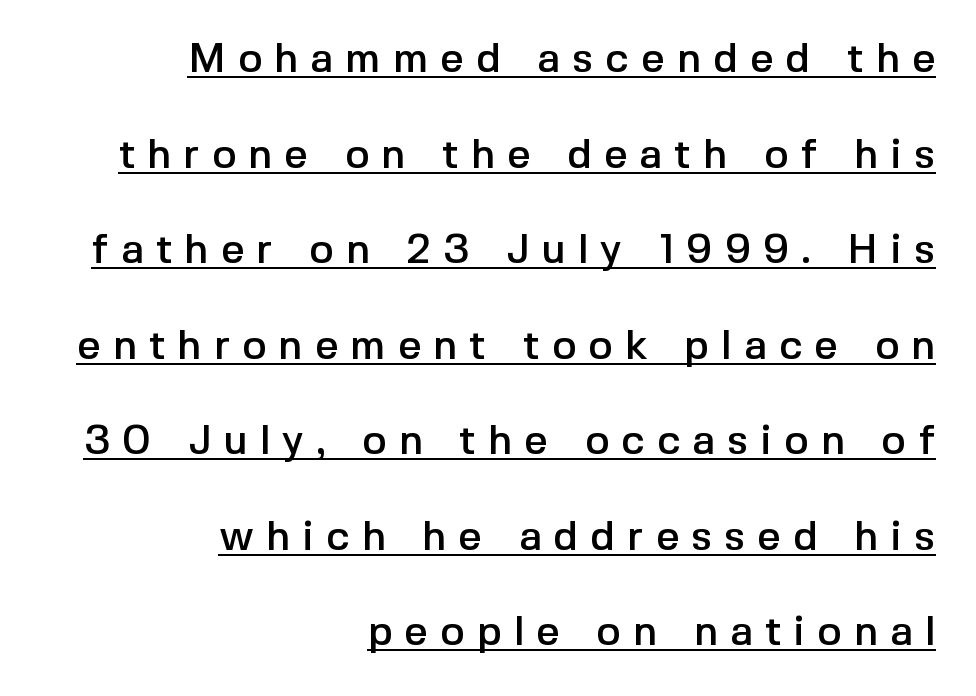
The image shows 41 px sans-serif type, upright; set right-aligned, loose line spacing (2.33x), unusually wide letter spacing (+0.3 em), underlined; a medium x-height.
